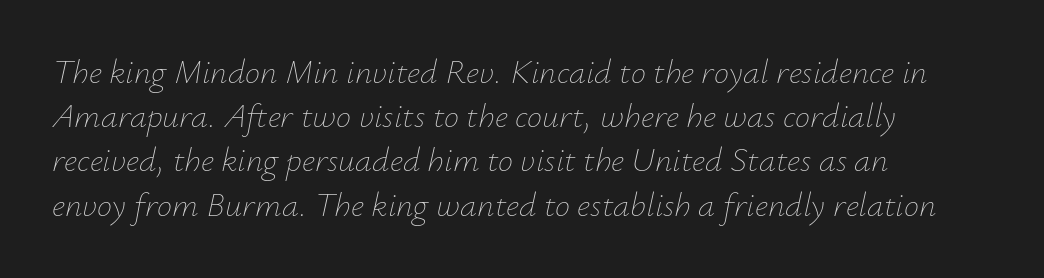
{"italic": "yes", "lean": "right", "slant_degrees": 12, "bold": "no", "weight": "thin", "width": "normal", "stroke_contrast": "low", "x_height": "small", "monospaced": "no", "underline": "no", "align": "left", "line_spacing": "normal", "line_spacing_ratio": 1.3, "letter_spacing": "normal", "letter_spacing_em": 0.0, "glyph_px": 34}
